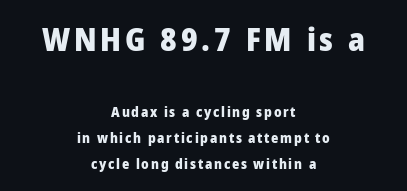
{"serif": "no", "italic": "no", "bold": "yes", "weight": "heavy", "width": "normal", "stroke_contrast": "low", "x_height": "medium", "monospaced": "no", "underline": "no", "align": "center", "line_spacing_ratio": 1.88, "larger_block": "first", "size_ratio": 2.29, "glyph_px": 32}
